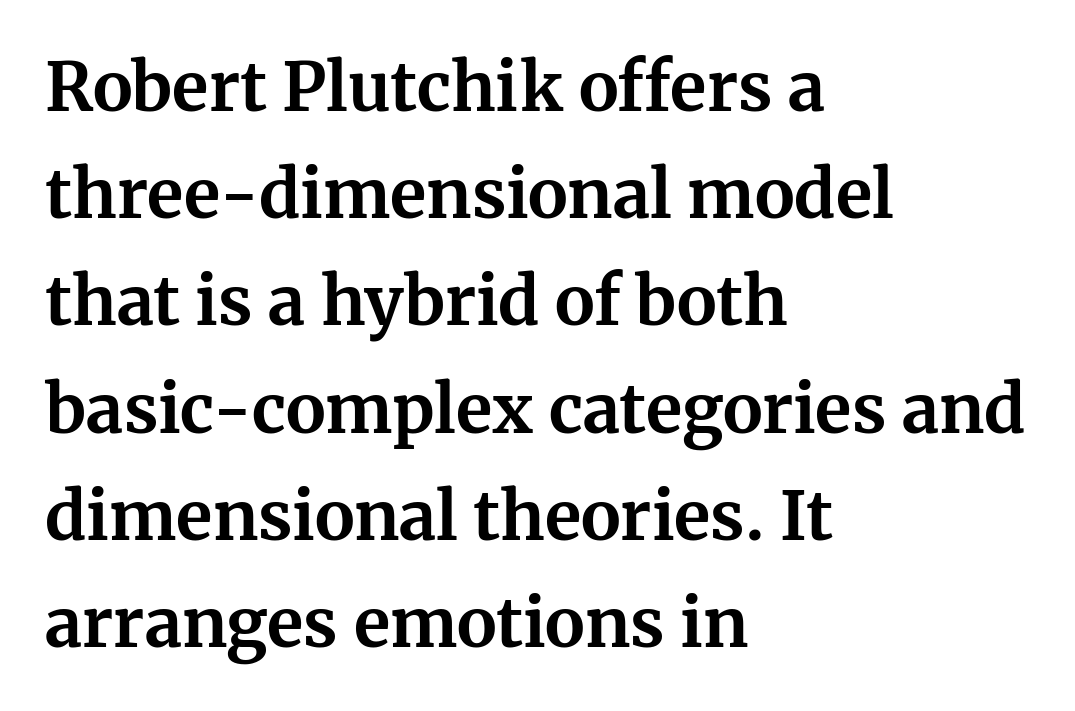
{"serif": "yes", "italic": "no", "bold": "yes", "weight": "bold", "width": "normal", "stroke_contrast": "medium", "x_height": "medium", "monospaced": "no", "underline": "no", "align": "left", "line_spacing": "normal", "line_spacing_ratio": 1.6, "letter_spacing": "normal", "letter_spacing_em": 0.0, "glyph_px": 67}
